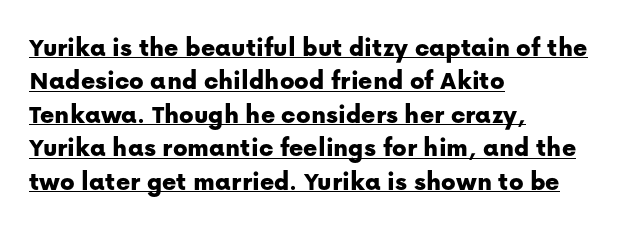
The image shows 27 px text type, upright; set left-aligned, line spacing 1.24x, normal letter spacing, underlined.
